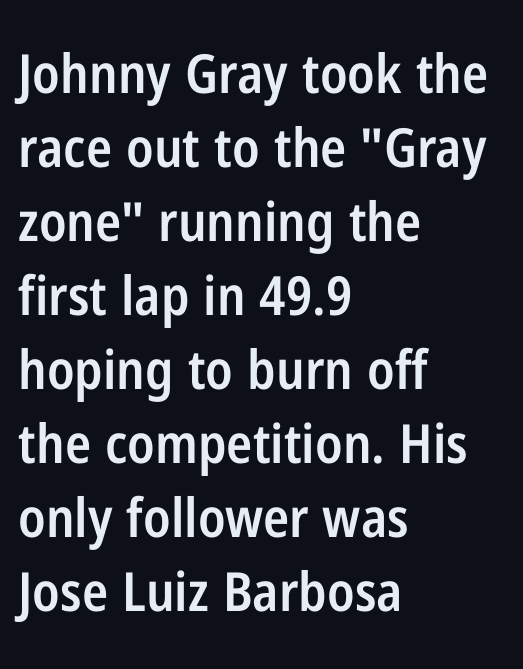
Italic: no, the glyphs are upright roman. Here the designer chose a conventional face with non-uniform glyph widths. A semibold gives these letters moderate extra thickness, short of bold. Bare-footed words on every line. This block has exactly the height ordinary leading produces.
